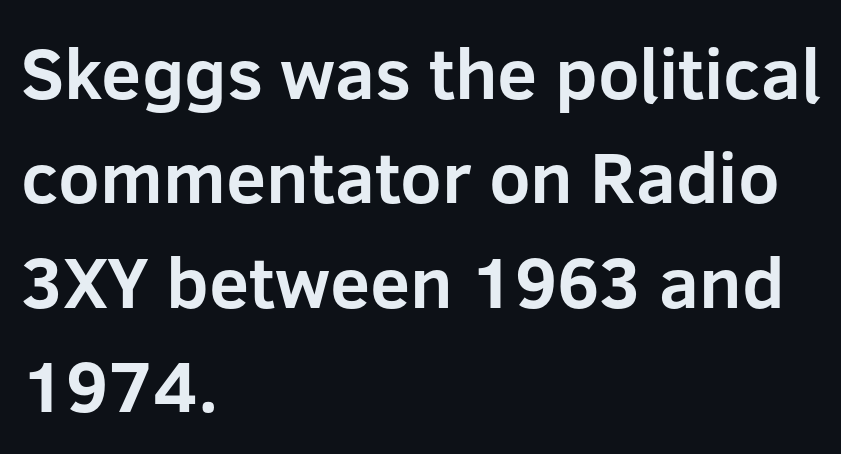
Q: Is the text bold? A: Yes.
Q: Is the text italic (slanted)? A: No, it is upright.
Q: Is the typeface a serif or a sans-serif typeface? A: Sans-serif.
Q: Is the text underlined? A: No.
Q: How is the paragraph aligned? A: Left-aligned.
Q: Is the spacing between letters normal or unusually wide? A: Normal.
Q: Is the spacing between lines tight, normal or loose? A: Normal.
Q: Width (condensed, normal, or wide)? A: Normal.
Q: Stroke contrast? A: Low.
Q: x-height? A: Medium.
Q: Monospaced? A: No.
